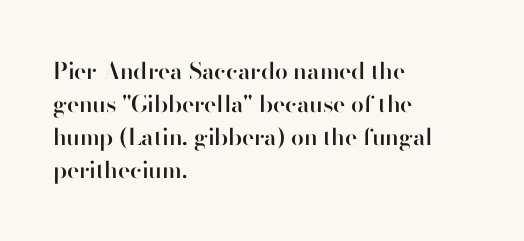
The space beneath each line is pristine and unruled. This rendering leaves character spacing at its baseline value. Designer's note — italics off, roman on. Leftover space on each line is placed entirely after the last word.
